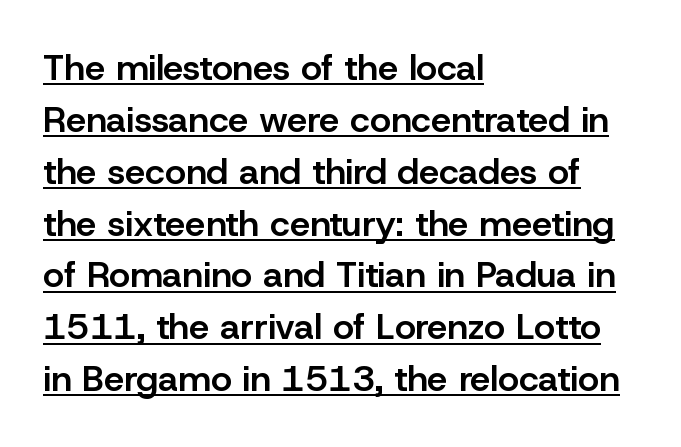
Q: Is the text bold? A: Semi-bold.
Q: Is the text italic (slanted)? A: No, it is upright.
Q: Is the typeface a serif or a sans-serif typeface? A: Sans-serif.
Q: Is the text underlined? A: Yes.
Q: How is the paragraph aligned? A: Left-aligned.
Q: Is the spacing between letters normal or unusually wide? A: Normal.
Q: Is the spacing between lines tight, normal or loose? A: Normal.
Q: Width (condensed, normal, or wide)? A: Normal.
Q: Stroke contrast? A: Low.
Q: x-height? A: Medium.
Q: Monospaced? A: No.
